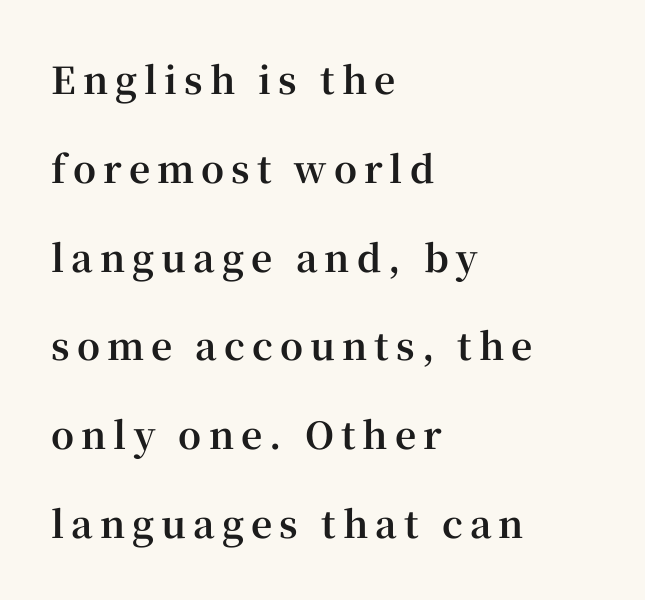
Q: Is the text bold? A: Yes.
Q: Is the text italic (slanted)? A: No, it is upright.
Q: Is the typeface a serif or a sans-serif typeface? A: Serif.
Q: Is the text underlined? A: No.
Q: How is the paragraph aligned? A: Left-aligned.
Q: Is the spacing between lines tight, normal or loose? A: Loose.
Q: Width (condensed, normal, or wide)? A: Normal.
Q: Stroke contrast? A: High.
Q: x-height? A: Medium.
Q: Monospaced? A: No.
